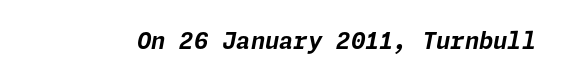
Compared with typical body copy, the letter spacing here is the same. These words are printed bold, with thick strokes throughout. Underlining? Definitely not there. If you drew a line through each stem, it would be angled.
